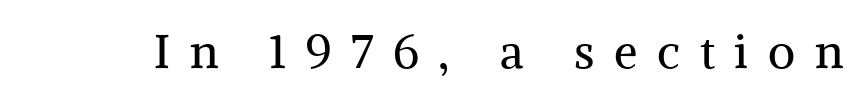
Q: Is the text bold? A: No.
Q: Is the text italic (slanted)? A: No, it is upright.
Q: Is the typeface a serif or a sans-serif typeface? A: Serif.
Q: Is the text underlined? A: No.
Q: Is the spacing between letters normal or unusually wide? A: Unusually wide.
Q: Width (condensed, normal, or wide)? A: Normal.
Q: Stroke contrast? A: Medium.
Q: x-height? A: Medium.
Q: Monospaced? A: No.
